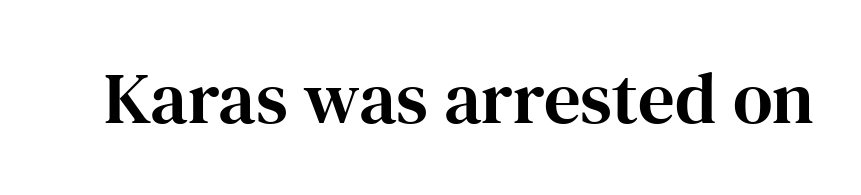
Rendered with straight, roman letterforms. You can tell from the footed stems that serif type was used. This rendering features lettering with no underline. Words appear dense and cohesive because spacing is normal. Spacing verdict: proportional, widths tailored to each character.
